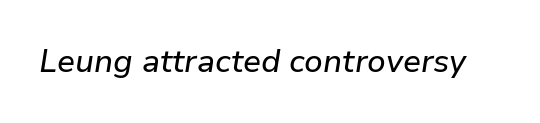
The image shows 32 px text type, italic (leaning right); set normal letter spacing, not underlined; low stroke contrast and a medium x-height.
